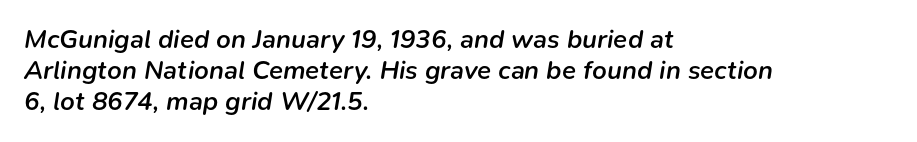
Q: Is the text bold? A: Semi-bold.
Q: Is the text italic (slanted)? A: Yes, it leans right by about 9 degrees.
Q: Is the text underlined? A: No.
Q: How is the paragraph aligned? A: Left-aligned.
Q: Is the spacing between letters normal or unusually wide? A: Normal.
